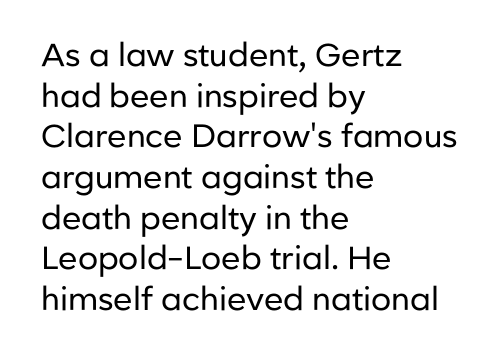
Do the letters lean? They stand straight. These lines are set flush left with a ragged right edge. The typeface has the unassuming heft of standard copy or less. The baseline area is clear. Tracking value appears to be zero — textbook default spacing.
